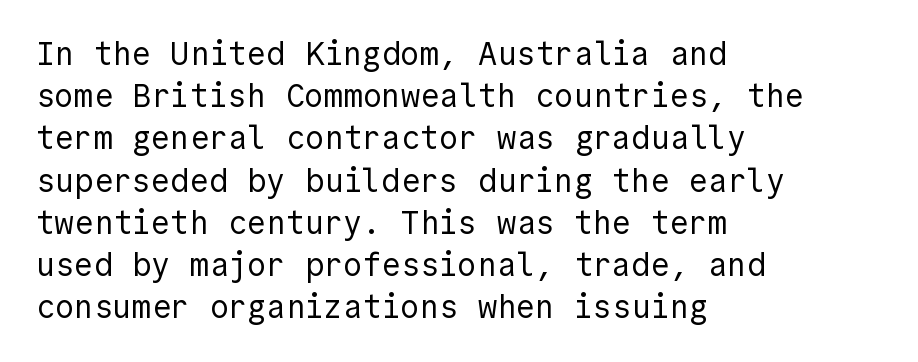
The characters are drawn with everyday or finer stroke widths. These lines are set flush left with a ragged right edge. The passage shown has conventional tracking throughout. Honestly, the row spacing looks completely unremarkable.
